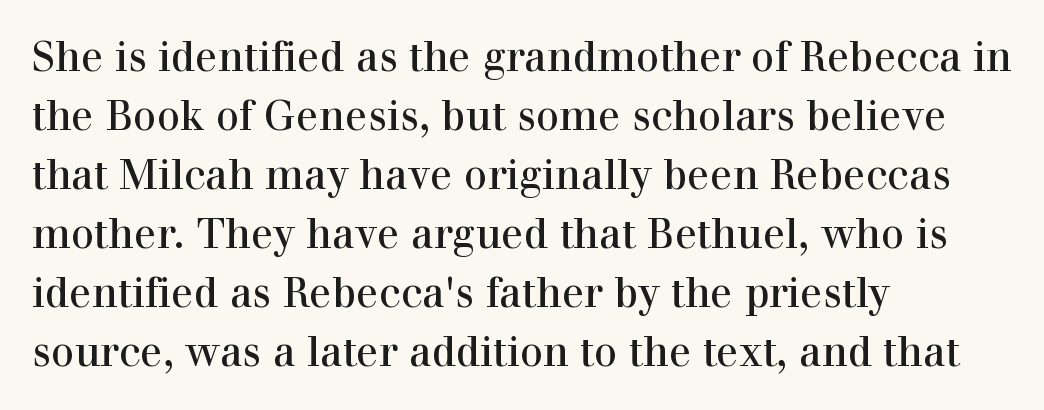
{"serif": "yes", "italic": "no", "width": "normal", "x_height": "medium", "monospaced": "no", "underline": "no", "align": "left", "line_spacing": "normal", "line_spacing_ratio": 1.44, "letter_spacing": "normal", "letter_spacing_em": 0.0, "glyph_px": 41}
